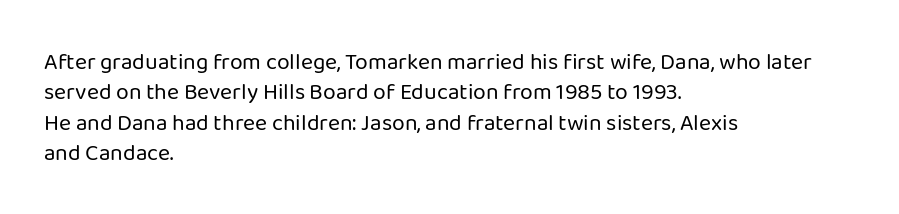
{"italic": "no", "bold": "no", "underline": "no", "align": "left", "line_spacing": "normal", "line_spacing_ratio": 1.32, "letter_spacing": "normal", "letter_spacing_em": 0.0, "glyph_px": 23}
